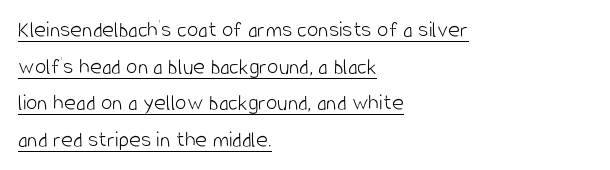
{"italic": "no", "bold": "no", "underline": "yes", "align": "left", "line_spacing": "normal", "line_spacing_ratio": 1.59, "letter_spacing": "normal", "letter_spacing_em": 0.0, "glyph_px": 23}
